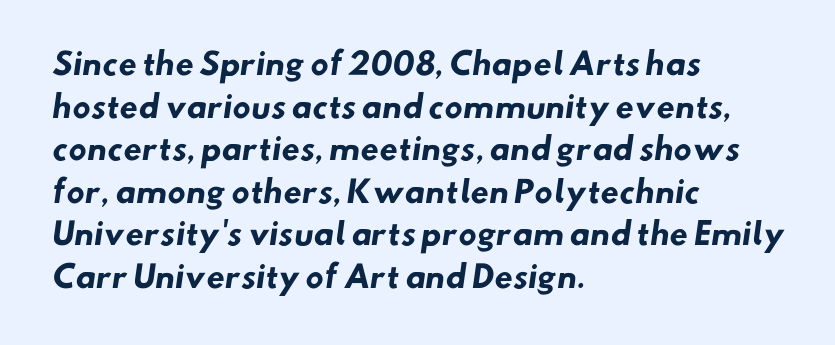
{"serif": "no", "bold": "yes", "weight": "heavy", "width": "normal", "stroke_contrast": "low", "x_height": "small", "monospaced": "no", "underline": "no", "align": "left", "line_spacing": "normal", "line_spacing_ratio": 1.42, "letter_spacing": "normal", "letter_spacing_em": 0.0, "glyph_px": 30}
